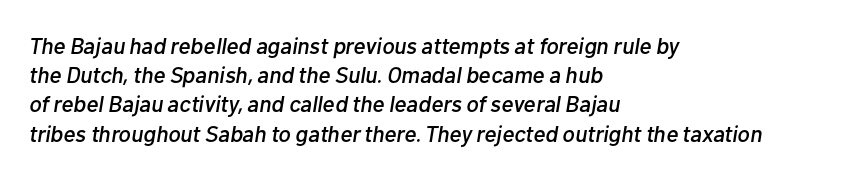
The image shows 23 px text type, italic (leaning right); set left-aligned, normal line spacing (1.27x), normal letter spacing, not underlined.
